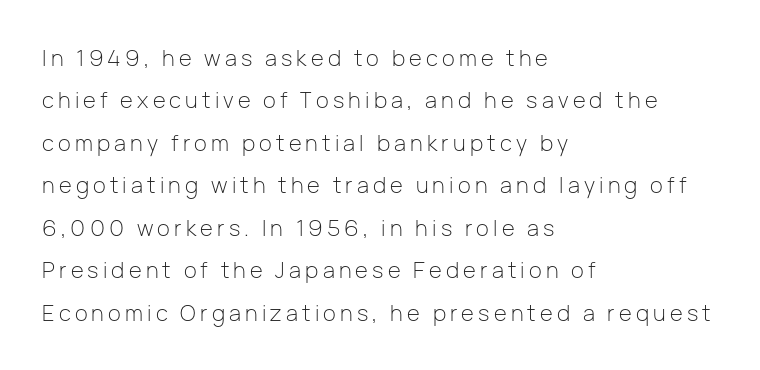
One glance says open: line gaps are wider than usual. These lines were composed using upright roman letters. Line beginnings align vertically; line endings do not. Stems and bowls with no extra thickness — not bold. Clear beneath every line of the passage.
